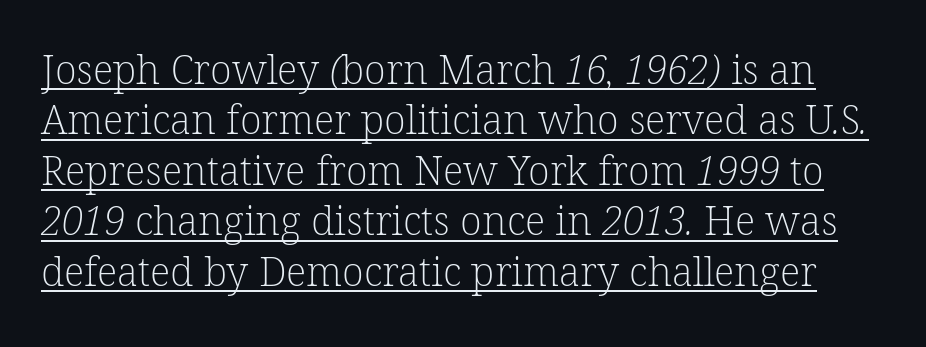
Q: Is the text bold? A: No.
Q: Is the typeface a serif or a sans-serif typeface? A: Serif.
Q: Is the text underlined? A: Yes.
Q: Is the spacing between letters normal or unusually wide? A: Normal.
Q: Is the spacing between lines tight, normal or loose? A: Normal.
Q: Width (condensed, normal, or wide)? A: Normal.
Q: Stroke contrast? A: Low.
Q: x-height? A: Medium.
Q: Monospaced? A: No.
